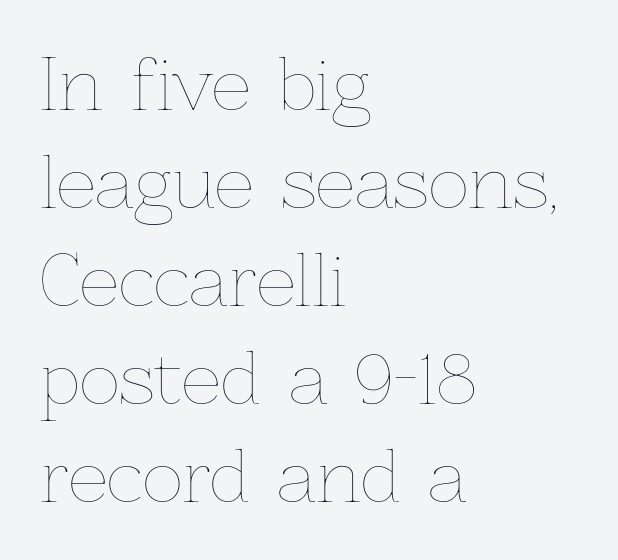
One glance says typical: line gaps are just what's usual. The cut favours lightness, reaching ordinary text weight at its darkest. Observe the ordinary spacing: letters are neighbours, not strangers. Type without underlining. Posture: straight, roman, zero tilt.
